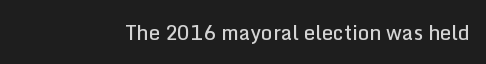
{"italic": "no", "bold": "semi", "underline": "no", "letter_spacing": "normal", "letter_spacing_em": 0.0, "glyph_px": 20}
